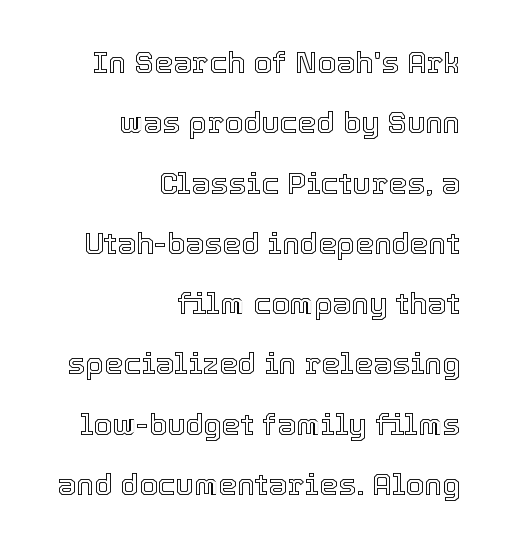
{"italic": "no", "width": "normal", "x_height": "medium", "monospaced": "no", "underline": "no", "align": "right", "line_spacing": "loose", "line_spacing_ratio": 2.01, "letter_spacing": "normal", "letter_spacing_em": 0.0, "glyph_px": 30}
